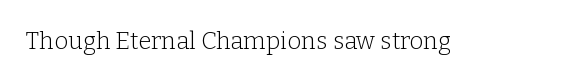
Q: Is the text bold? A: No.
Q: Is the text italic (slanted)? A: No, it is upright.
Q: Is the text underlined? A: No.
Q: Is the spacing between letters normal or unusually wide? A: Normal.
